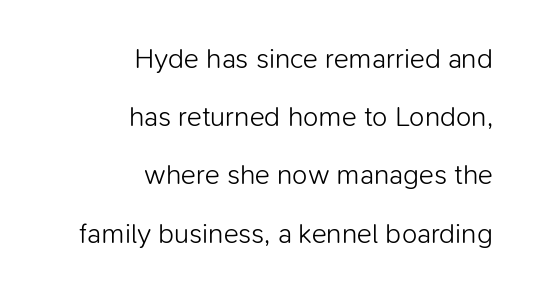
{"serif": "no", "italic": "no", "bold": "no", "weight": "light", "width": "normal", "stroke_contrast": "low", "x_height": "medium", "monospaced": "no", "underline": "no", "align": "right", "line_spacing": "loose", "line_spacing_ratio": 2.08, "letter_spacing": "normal", "letter_spacing_em": 0.0, "glyph_px": 28}
